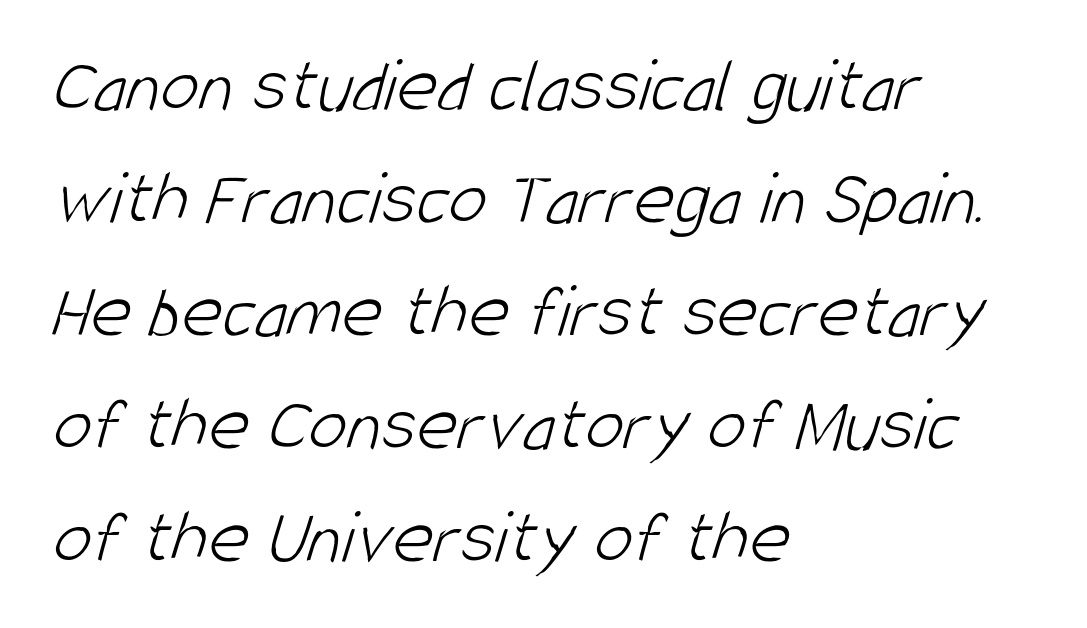
{"serif": "no", "bold": "no", "weight": "light", "width": "condensed", "stroke_contrast": "low", "x_height": "large", "monospaced": "no", "underline": "no", "align": "left", "line_spacing": "normal", "line_spacing_ratio": 1.45, "letter_spacing": "normal", "letter_spacing_em": 0.0, "glyph_px": 78}
